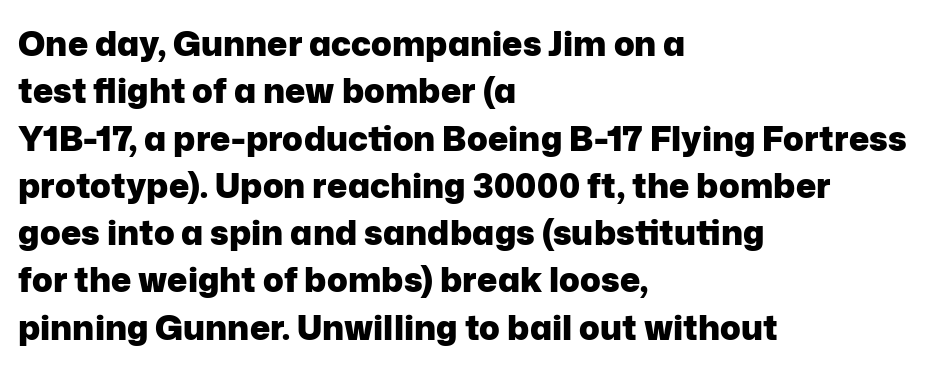
{"serif": "no", "italic": "no", "bold": "yes", "weight": "heavy", "width": "normal", "stroke_contrast": "low", "x_height": "medium", "monospaced": "no", "underline": "no", "align": "left", "line_spacing": "normal", "line_spacing_ratio": 1.39, "letter_spacing": "normal", "letter_spacing_em": 0.0, "glyph_px": 34}
